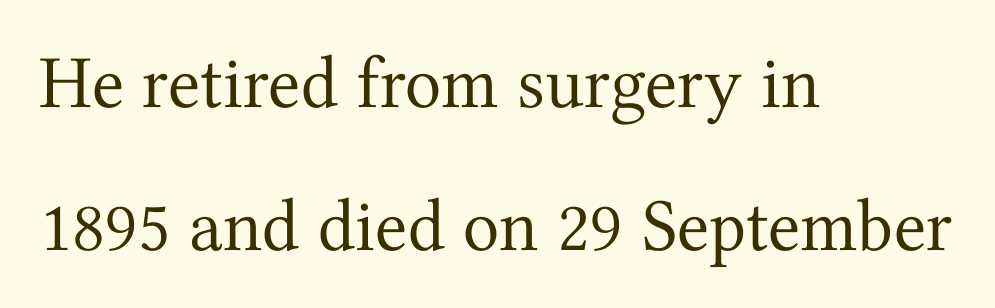
The specimen omits any rule beneath the text block's lines. The passage shown is not bold in any degree. Widely set lines give the paragraph a tall, airy silhouette. This sample has the flowing, uneven cadence of proportional lettering. The letterforms sit shoulder to shoulder at normal distance. The compositor pushed each line to the left boundary.
